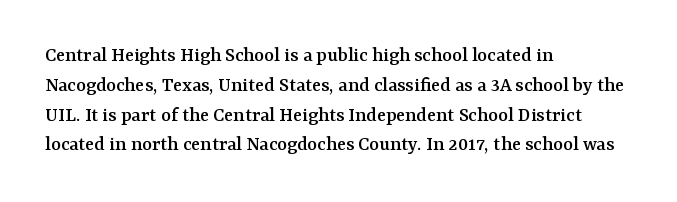
Q: Is the text italic (slanted)? A: No, it is upright.
Q: Is the text underlined? A: No.
Q: How is the paragraph aligned? A: Left-aligned.
Q: Is the spacing between letters normal or unusually wide? A: Normal.
Q: Is the spacing between lines tight, normal or loose? A: Normal.
